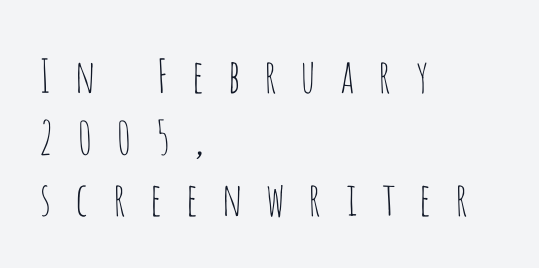
Q: Is the text bold? A: No.
Q: Is the text italic (slanted)? A: No, it is upright.
Q: Is the typeface a serif or a sans-serif typeface? A: Sans-serif.
Q: Is the text underlined? A: No.
Q: How is the paragraph aligned? A: Left-aligned.
Q: Is the spacing between letters normal or unusually wide? A: Unusually wide.
Q: Is the spacing between lines tight, normal or loose? A: Normal.
Q: Width (condensed, normal, or wide)? A: Condensed.
Q: Stroke contrast? A: Low.
Q: x-height? A: Large.
Q: Monospaced? A: No.
